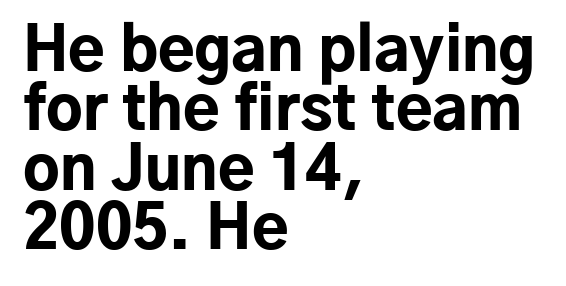
The image shows 60 px bold sans-serif type, upright; set left-aligned, tight line spacing (0.99x), normal letter spacing, not underlined; low stroke contrast and a medium x-height.
